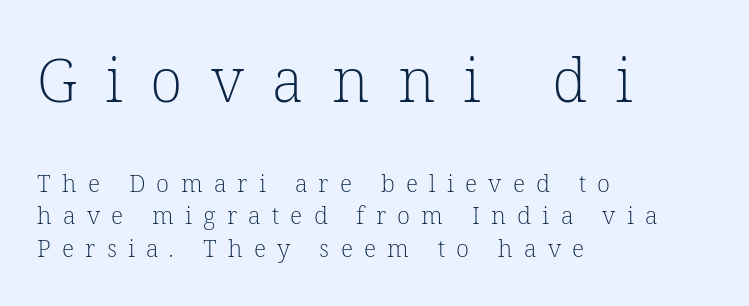
Q: Is the text bold? A: No.
Q: Is the typeface a serif or a sans-serif typeface? A: Serif.
Q: Is the text underlined? A: No.
Q: How is the paragraph aligned? A: Left-aligned.
Q: Is the spacing between letters normal or unusually wide? A: Unusually wide.
Q: Is the spacing between lines tight, normal or loose? A: Normal.
Q: Which block of text is set in a larger size, the first (top) or the second (bottom)? A: The first (top) one.
Q: Width (condensed, normal, or wide)? A: Normal.
Q: Stroke contrast? A: Low.
Q: x-height? A: Medium.
Q: Monospaced? A: No.
